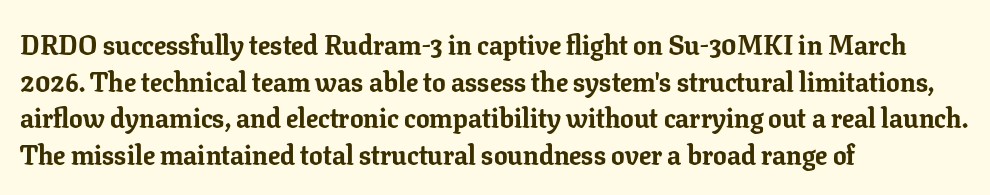
{"italic": "no", "bold": "yes", "underline": "no", "align": "left", "line_spacing": "normal", "line_spacing_ratio": 1.36, "letter_spacing": "normal", "letter_spacing_em": 0.0, "glyph_px": 27}
